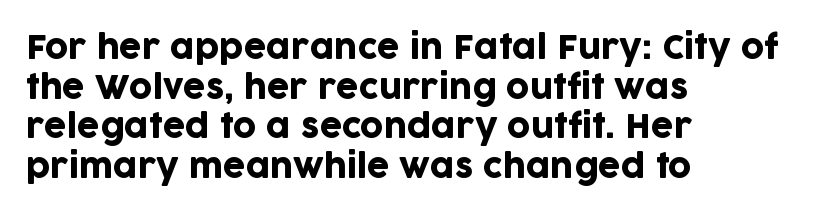
{"serif": "no", "italic": "no", "width": "normal", "stroke_contrast": "low", "x_height": "large", "monospaced": "no", "underline": "no", "align": "left", "line_spacing_ratio": 1.24, "letter_spacing": "normal", "letter_spacing_em": 0.0, "glyph_px": 32}
